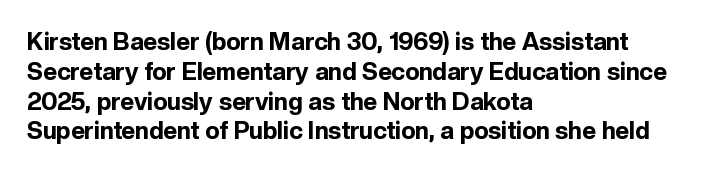
{"italic": "no", "bold": "yes", "underline": "no", "align": "left", "line_spacing_ratio": 1.24, "letter_spacing": "normal", "letter_spacing_em": 0.0, "glyph_px": 24}
